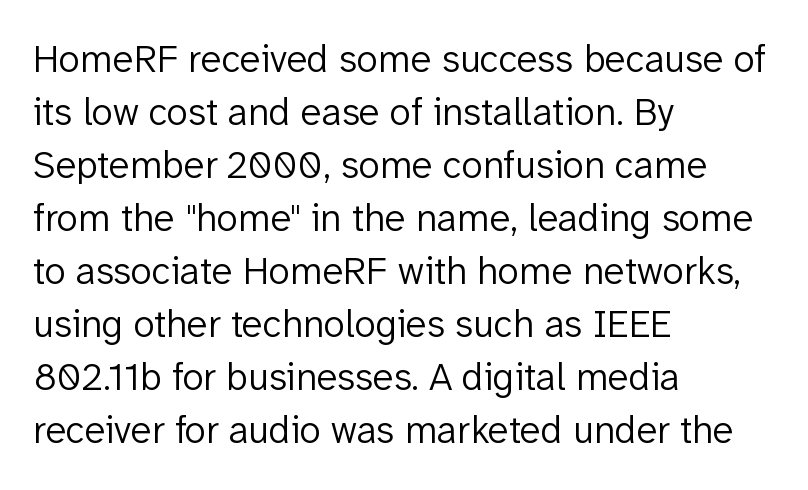
Q: Is the text bold? A: No.
Q: Is the text italic (slanted)? A: No, it is upright.
Q: Is the typeface a serif or a sans-serif typeface? A: Sans-serif.
Q: Is the text underlined? A: No.
Q: How is the paragraph aligned? A: Left-aligned.
Q: Is the spacing between letters normal or unusually wide? A: Normal.
Q: Is the spacing between lines tight, normal or loose? A: Normal.
Q: Width (condensed, normal, or wide)? A: Normal.
Q: Stroke contrast? A: Low.
Q: x-height? A: Medium.
Q: Monospaced? A: No.
